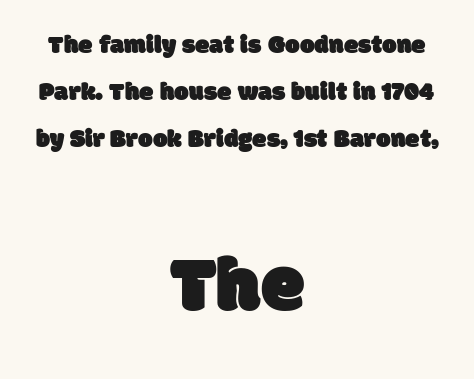
{"serif": "no", "width": "normal", "stroke_contrast": "low", "x_height": "large", "monospaced": "no", "underline": "no", "align": "center", "line_spacing_ratio": 1.81, "letter_spacing": "normal", "letter_spacing_em": 0.0, "larger_block": "second", "size_ratio": 3.04, "glyph_px": 79}
